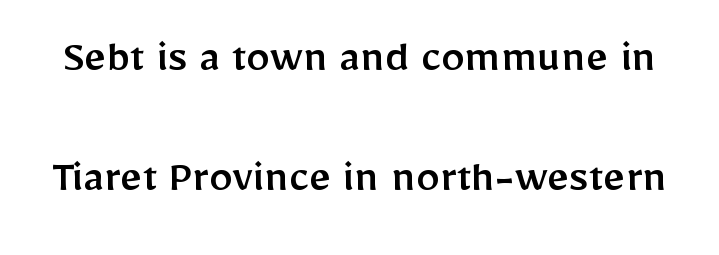
The image shows 48 px sans-serif type, upright; set loose line spacing (2.49x), normal letter spacing, not underlined; low stroke contrast and a medium x-height.
